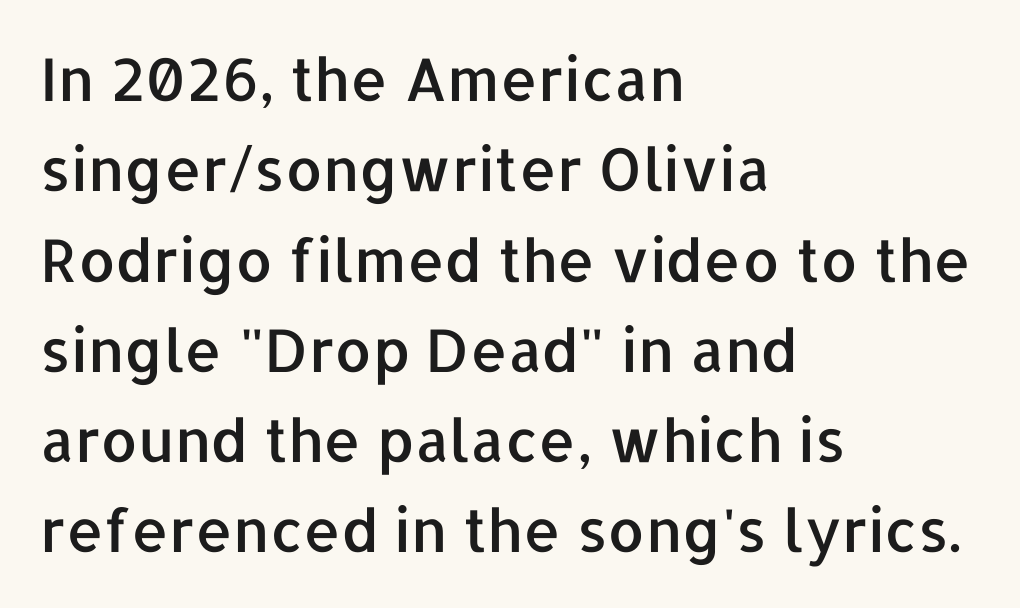
Q: Is the text italic (slanted)? A: No, it is upright.
Q: Is the typeface a serif or a sans-serif typeface? A: Sans-serif.
Q: Is the text underlined? A: No.
Q: How is the paragraph aligned? A: Left-aligned.
Q: Is the spacing between letters normal or unusually wide? A: Normal.
Q: Is the spacing between lines tight, normal or loose? A: Normal.
Q: Width (condensed, normal, or wide)? A: Normal.
Q: Stroke contrast? A: Low.
Q: x-height? A: Medium.
Q: Monospaced? A: No.
